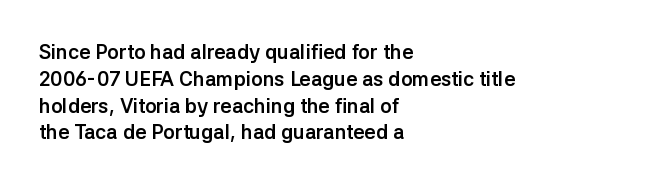
It's the straight-up-and-down kind of type. The letters sit at their default tracking, neither squeezed nor spread. Line starts are locked; line ends wander. This is heavy type, rendered in bold. Baseline-to-baseline distance is the conventional proportion of letter height.
